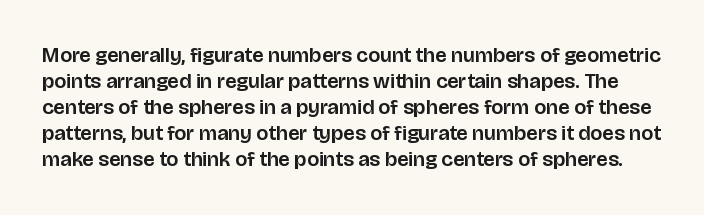
Nothing unusual about the tracking: characters are spaced as the font intends. You can tell it's not italic because the verticals are truly vertical. The words here are not underlined.
